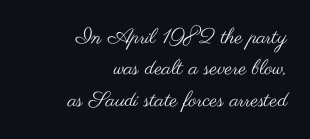
The image shows 21 px text type; set right-aligned, normal line spacing (1.49x), normal letter spacing, not underlined.
